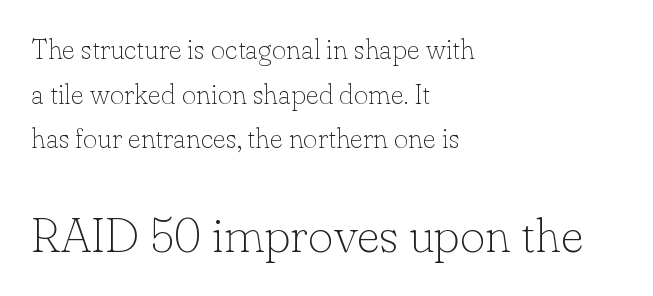
Whoever set this chose a conventional vertical rhythm. The rendering uses natural spacing where letterforms have individual widths. The strip under each line holds only bare page. Italic? Not at all — the glyphs are vertical. Compared with typical body copy, the letter spacing here is the same. Nothing heavy about these letters — not bold at all.
